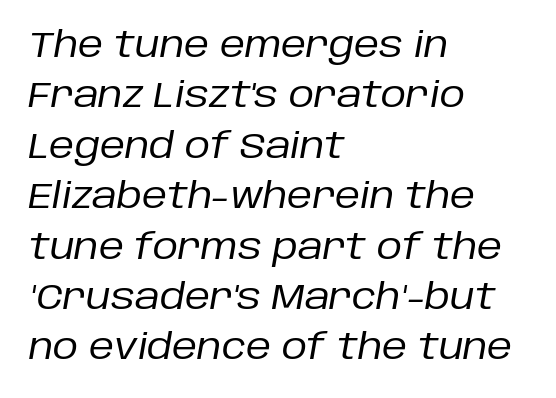
Q: Is the text bold? A: No.
Q: Is the text italic (slanted)? A: Yes, it leans right by about 10 degrees.
Q: Is the text underlined? A: No.
Q: How is the paragraph aligned? A: Left-aligned.
Q: Is the spacing between letters normal or unusually wide? A: Normal.
Q: Is the spacing between lines tight, normal or loose? A: Normal.
Q: Width (condensed, normal, or wide)? A: Normal.
Q: Stroke contrast? A: Low.
Q: x-height? A: Large.
Q: Monospaced? A: No.
